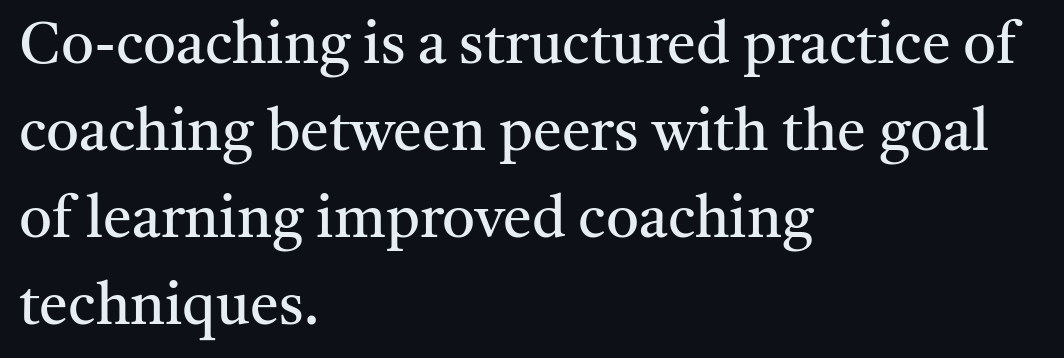
The image shows 58 px regular-weight serif type, upright; set left-aligned, normal line spacing (1.5x), normal letter spacing, not underlined; medium stroke contrast and a medium x-height.
